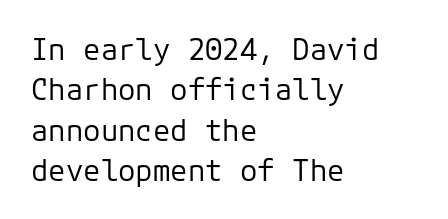
{"serif": "no", "italic": "no", "bold": "no", "weight": "regular", "width": "normal", "stroke_contrast": "low", "x_height": "medium", "underline": "no", "align": "left", "line_spacing": "normal", "line_spacing_ratio": 1.39, "letter_spacing": "normal", "letter_spacing_em": 0.0, "glyph_px": 29}
